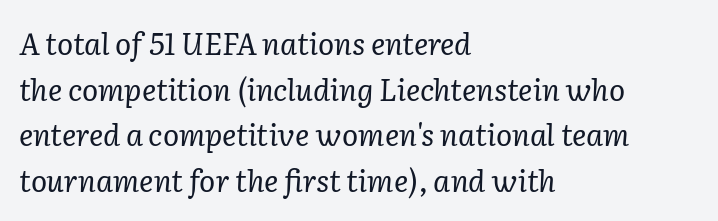
The image shows 30 px regular-weight serif type, italic (leaning right); set left-aligned, normal line spacing (1.52x), normal letter spacing, not underlined; low stroke contrast and a medium x-height.
